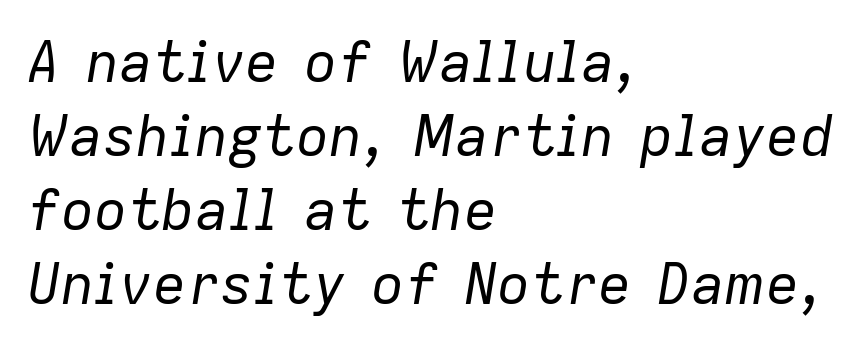
The specimen reads as italic at a glance. Do the characters align in a grid? No, the font is proportional. Honestly, the row spacing looks completely unremarkable. Clear beneath every line of the passage. Compared with a typical body face, this is equally light or lighter still. These lines keep a tight, regular rhythm from letter to letter.
